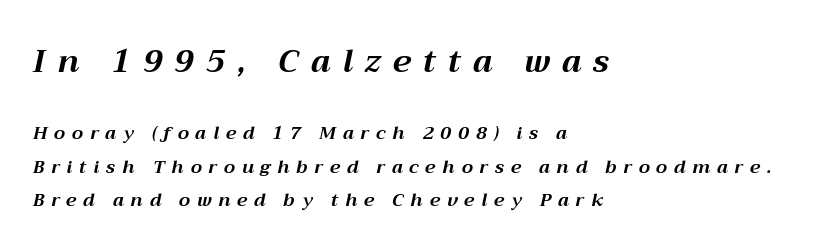
Q: Is the text bold? A: Yes.
Q: Is the text italic (slanted)? A: Yes, it leans right by about 12 degrees.
Q: Is the text underlined? A: No.
Q: How is the paragraph aligned? A: Left-aligned.
Q: Is the spacing between letters normal or unusually wide? A: Unusually wide.
Q: Which block of text is set in a larger size, the first (top) or the second (bottom)? A: The first (top) one.
Q: Width (condensed, normal, or wide)? A: Normal.
Q: Stroke contrast? A: Medium.
Q: x-height? A: Medium.
Q: Monospaced? A: No.
